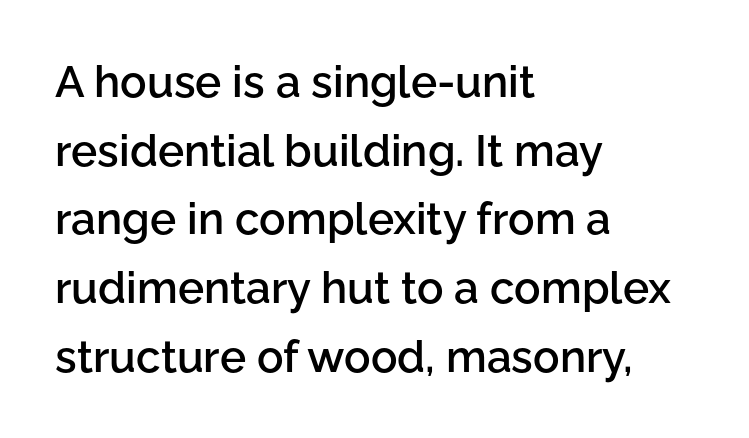
Q: Is the text bold? A: Semi-bold.
Q: Is the text italic (slanted)? A: No, it is upright.
Q: Is the typeface a serif or a sans-serif typeface? A: Sans-serif.
Q: Is the text underlined? A: No.
Q: How is the paragraph aligned? A: Left-aligned.
Q: Is the spacing between letters normal or unusually wide? A: Normal.
Q: Is the spacing between lines tight, normal or loose? A: Normal.
Q: Width (condensed, normal, or wide)? A: Normal.
Q: Stroke contrast? A: Low.
Q: x-height? A: Medium.
Q: Monospaced? A: No.
